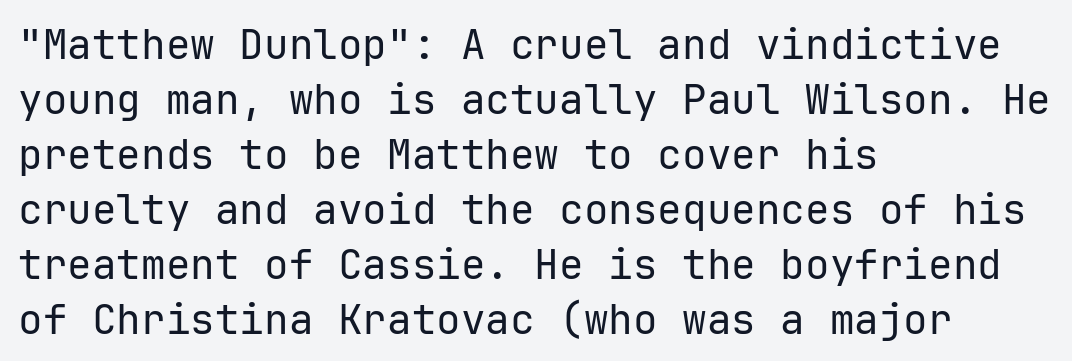
The image shows 41 px regular-weight sans-serif type, upright, monospaced; set left-aligned, normal line spacing (1.34x), normal letter spacing, not underlined; low stroke contrast and a medium x-height.
